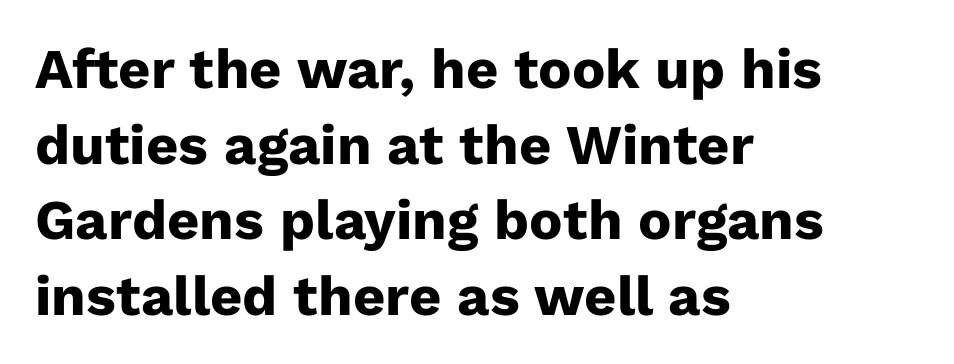
Weight check: bold — yes, fully. Standard letterfit; no display-style spreading of the glyphs. Regarding leading, the lines here are spaced in the standard way. All the whitespace from short lines collects on the right.
